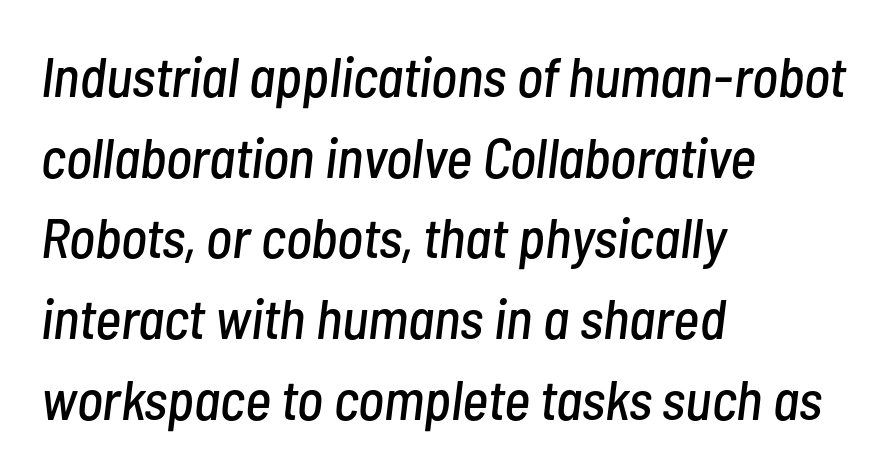
Looks like regular typesetting: each glyph gets only the width it needs. The words here are not underlined. Tracking value appears to be zero — textbook default spacing. Notice how descenders clear the ascenders below comfortably — that's standard leading. The font's italic variant was chosen for this text. The ragged edge is on the right, which tells us the setting is flush left.
